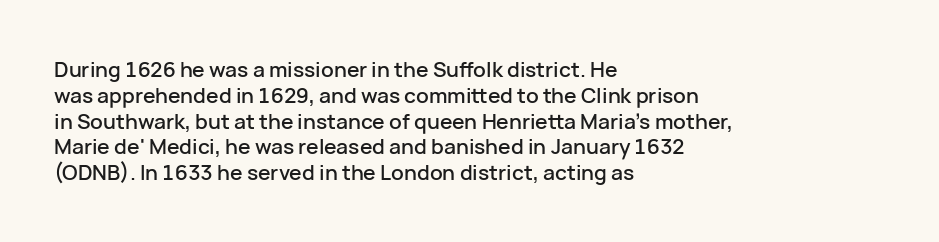
Underline: absent. This rendering uses left alignment, leaving the right contour irregular. A typesetter would mark this as roman, not italic. In terms of letterspacing, this is plain default setting.
